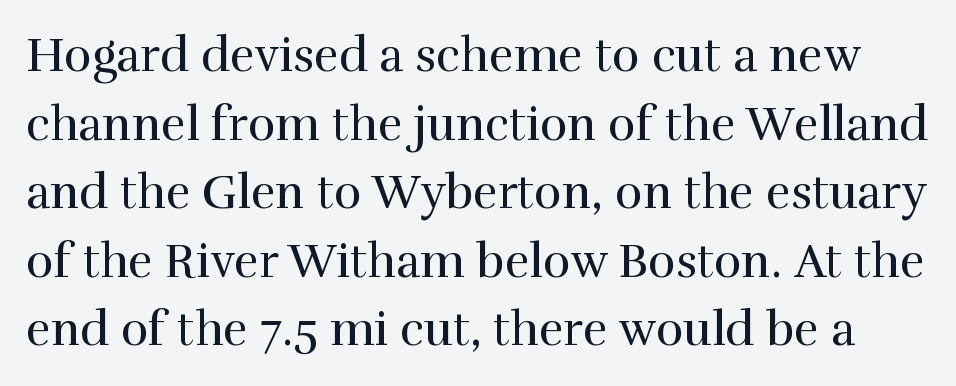
Q: Is the text bold? A: No.
Q: Is the text italic (slanted)? A: No, it is upright.
Q: Is the typeface a serif or a sans-serif typeface? A: Serif.
Q: Is the text underlined? A: No.
Q: Is the spacing between letters normal or unusually wide? A: Normal.
Q: Is the spacing between lines tight, normal or loose? A: Normal.
Q: Width (condensed, normal, or wide)? A: Normal.
Q: Stroke contrast? A: High.
Q: x-height? A: Medium.
Q: Monospaced? A: No.
